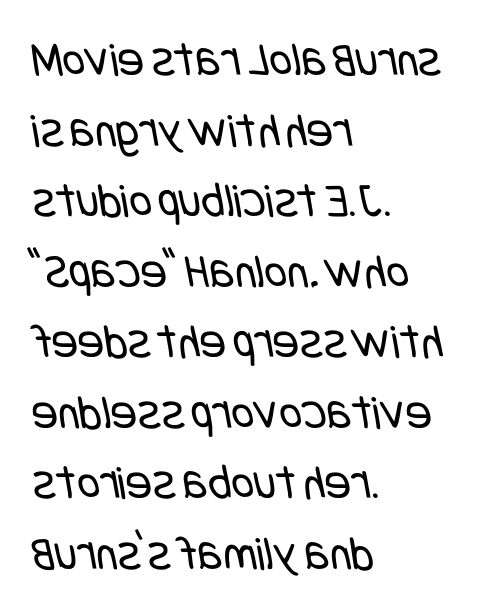
Caption: standard tracking, unaltered. This is not heavy type; no bold has been used. Short and long lines alike share a common starting point at left. Underline: absent. The line-height multiplier appears to be the usual default.
